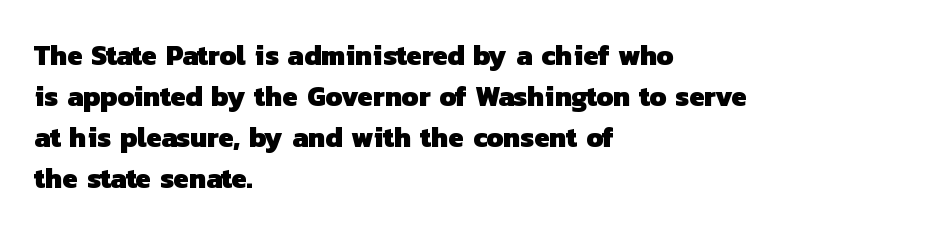
{"serif": "no", "bold": "yes", "weight": "heavy", "width": "normal", "stroke_contrast": "low", "x_height": "medium", "monospaced": "no", "underline": "no", "align": "left", "line_spacing": "normal", "line_spacing_ratio": 1.46, "letter_spacing": "normal", "letter_spacing_em": 0.0, "glyph_px": 28}
